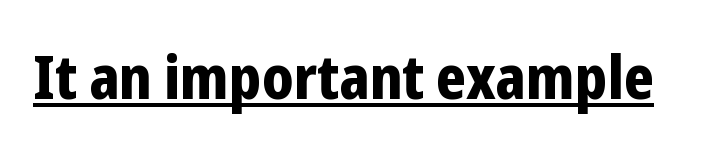
Q: Is the text bold? A: Yes.
Q: Is the text italic (slanted)? A: No, it is upright.
Q: Is the typeface a serif or a sans-serif typeface? A: Sans-serif.
Q: Is the text underlined? A: Yes.
Q: Is the spacing between letters normal or unusually wide? A: Normal.
Q: Width (condensed, normal, or wide)? A: Condensed.
Q: Stroke contrast? A: Low.
Q: x-height? A: Medium.
Q: Monospaced? A: No.
